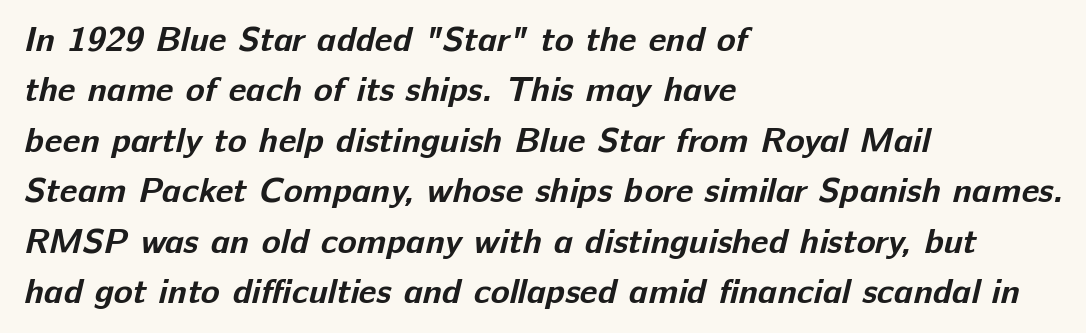
The image shows 35 px bold sans-serif type; set left-aligned, normal line spacing (1.44x), normal letter spacing, not underlined; low stroke contrast and a medium x-height.
